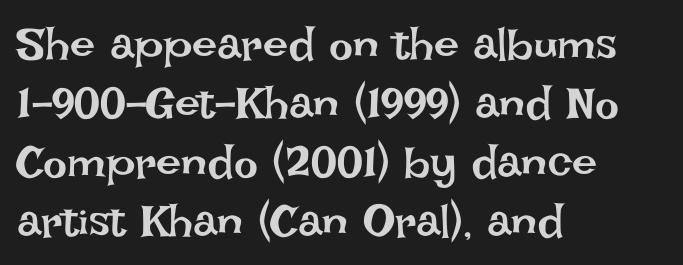
{"italic": "no", "bold": "no", "weight": "regular", "width": "normal", "stroke_contrast": "low", "x_height": "large", "monospaced": "no", "underline": "no", "align": "left", "line_spacing": "normal", "line_spacing_ratio": 1.31, "letter_spacing": "normal", "letter_spacing_em": 0.0, "glyph_px": 45}
